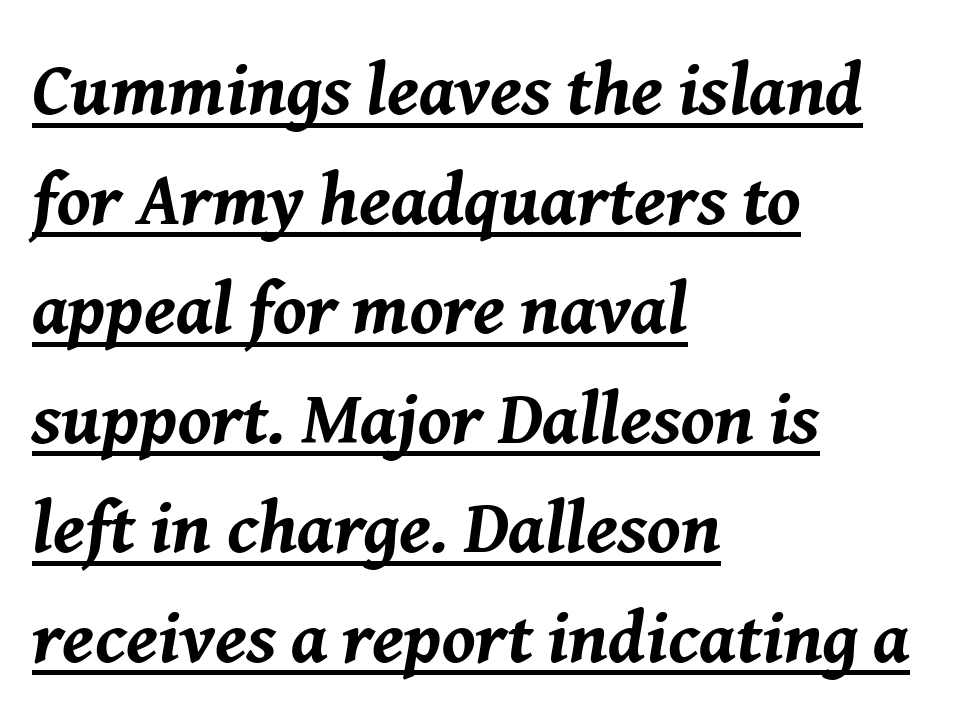
The image shows 74 px bold type, italic (leaning right); set left-aligned, normal line spacing (1.48x), normal letter spacing, underlined; medium stroke contrast and a medium x-height.
